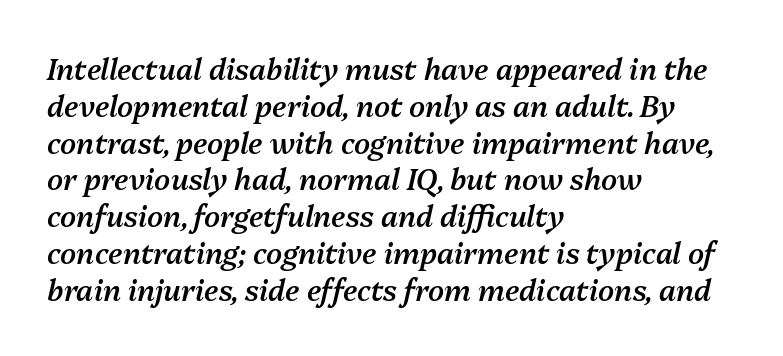
Firm but not heavy-handed strokes: this text is semibold. The words here are not underlined. A student would call this left alignment; a typographer would say flush left, rag right. Tracking value appears to be zero — textbook default spacing. Characters are canted at an angle relative to the baseline's perpendicular.
